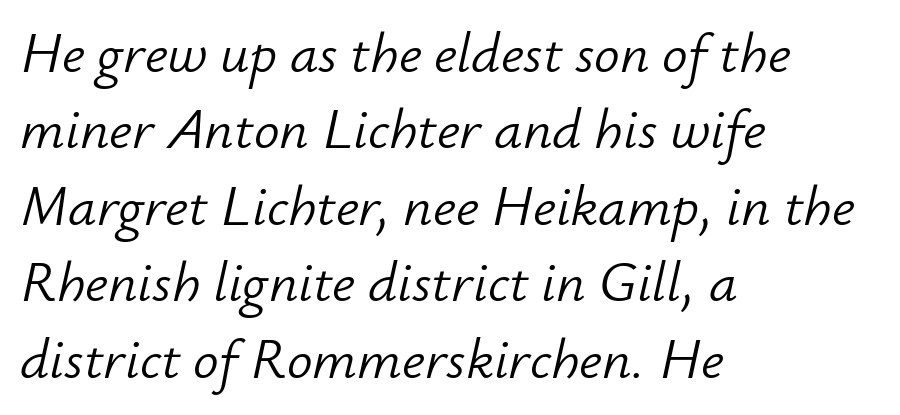
The image shows 57 px light type, italic (leaning right); set left-aligned, normal line spacing (1.34x), normal letter spacing, not underlined; low stroke contrast and a small x-height.
